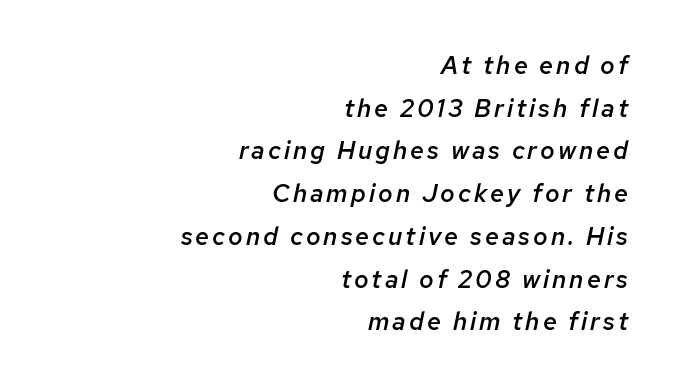
Q: Is the text bold? A: Semi-bold.
Q: Is the text italic (slanted)? A: Yes, it leans right by about 12 degrees.
Q: Is the text underlined? A: No.
Q: How is the paragraph aligned? A: Right-aligned.
